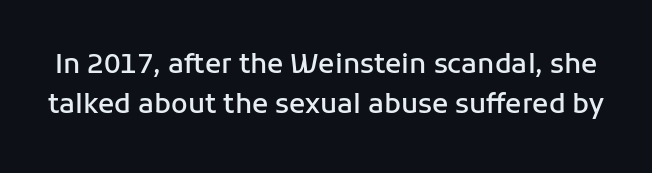
Q: Is the text bold? A: Semi-bold.
Q: Is the text italic (slanted)? A: No, it is upright.
Q: Is the text underlined? A: No.
Q: Is the spacing between letters normal or unusually wide? A: Normal.
Q: Is the spacing between lines tight, normal or loose? A: Normal.
